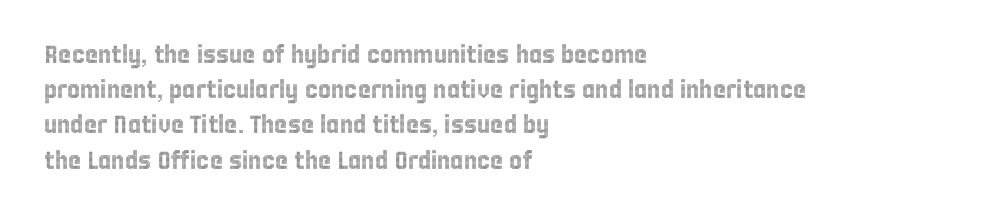
The image shows 25 px text type, upright; set left-aligned, normal line spacing (1.41x), normal letter spacing, not underlined.
